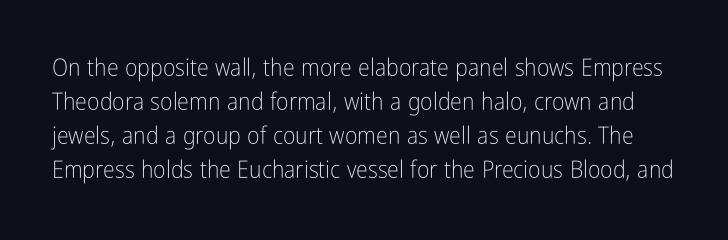
{"italic": "no", "bold": "no", "underline": "no", "line_spacing": "normal", "line_spacing_ratio": 1.41, "letter_spacing": "normal", "letter_spacing_em": 0.0, "glyph_px": 24}
